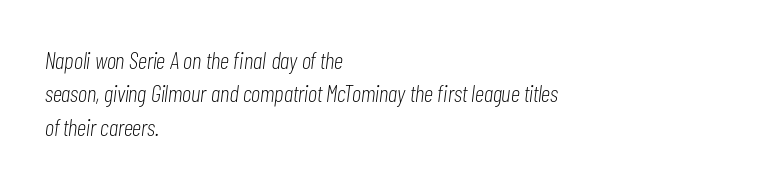
Q: Is the text bold? A: No.
Q: Is the text italic (slanted)? A: Yes, it leans right by about 7 degrees.
Q: Is the text underlined? A: No.
Q: How is the paragraph aligned? A: Left-aligned.
Q: Is the spacing between letters normal or unusually wide? A: Normal.
Q: Is the spacing between lines tight, normal or loose? A: Normal.
